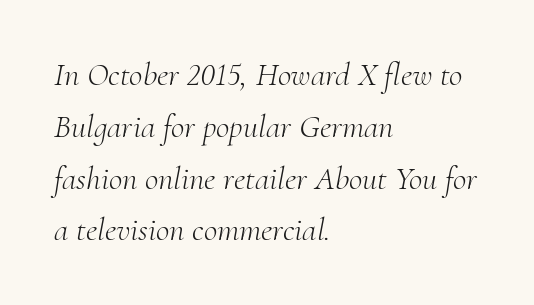
The image shows 33 px light serif type, italic (leaning right); set left-aligned, normal line spacing (1.57x), normal letter spacing, not underlined; medium stroke contrast and a small x-height.
